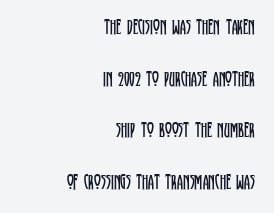
{"italic": "no", "bold": "no", "underline": "no", "align": "right", "line_spacing": "loose", "line_spacing_ratio": 2.46, "letter_spacing": "normal", "letter_spacing_em": 0.0, "glyph_px": 21}
